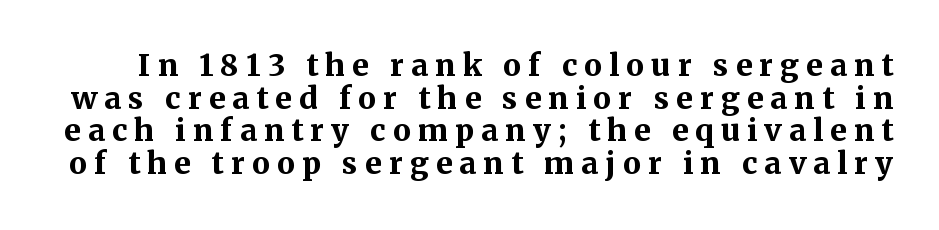
{"serif": "yes", "italic": "no", "bold": "yes", "weight": "bold", "width": "normal", "stroke_contrast": "medium", "x_height": "medium", "monospaced": "no", "underline": "no", "line_spacing": "tight", "line_spacing_ratio": 1.09, "letter_spacing": "wide", "letter_spacing_em": 0.24, "glyph_px": 30}
